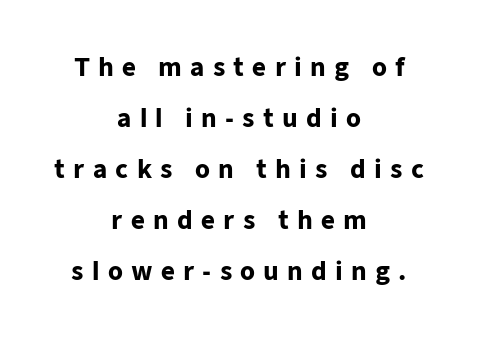
Q: Is the text bold? A: Yes.
Q: Is the text italic (slanted)? A: No, it is upright.
Q: Is the text underlined? A: No.
Q: How is the paragraph aligned? A: Centered.
Q: Is the spacing between letters normal or unusually wide? A: Unusually wide.
Q: Is the spacing between lines tight, normal or loose? A: Loose.
